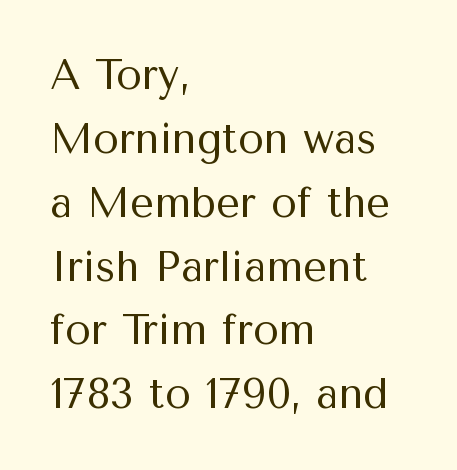
Vertical stems look standard width or narrower in stroke. Evenly set lines give the paragraph a standard silhouette. Does the lettering tilt? It doesn't — this is upright. The type family on display is of the sans-serif kind.
